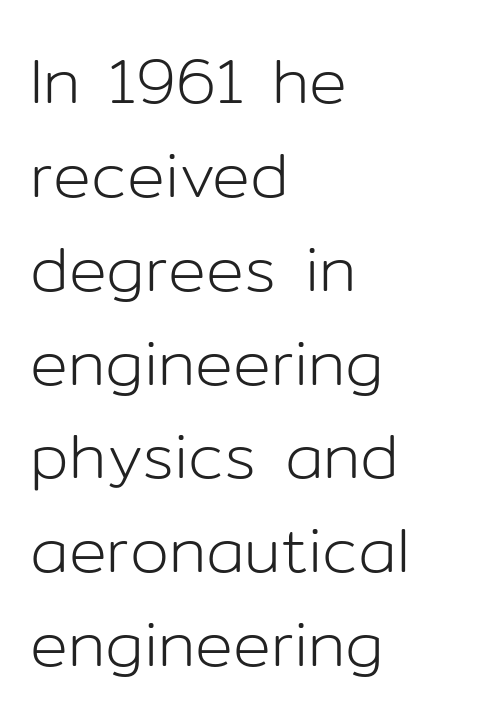
Underline: absent. Classification — sans serif. Letters have the restrained weight of plain body copy at most. Standard letterfit; no display-style spreading of the glyphs.
